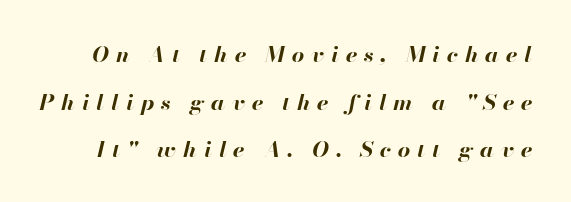
Vertically, the passage feels expansive, rows floating well apart. Quick note: underline off. What stands out about the letter spacing? Its width — letters are far apart. The whole block is typeset with a tilt.
